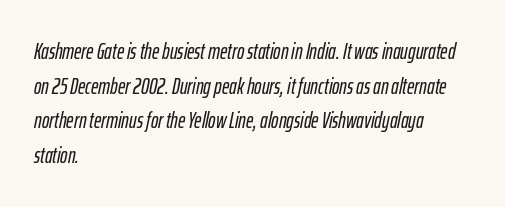
Q: Is the text italic (slanted)? A: Yes, it leans right by about 12 degrees.
Q: Is the text underlined? A: No.
Q: How is the paragraph aligned? A: Left-aligned.
Q: Is the spacing between letters normal or unusually wide? A: Normal.
Q: Is the spacing between lines tight, normal or loose? A: Normal.
